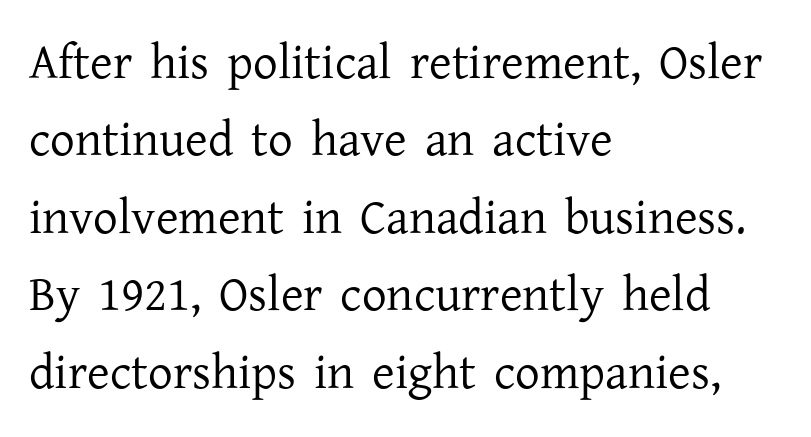
Vertically, the passage feels balanced, rows spaced as you'd expect. Is this a fixed-width face? No — the glyphs have proportional, varying widths. The words here are not underlined. A classic flush-left, rag-right setting is used for this passage.
